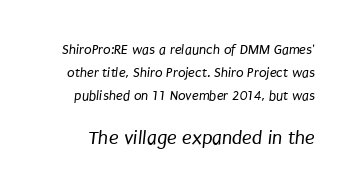
{"bold": "no", "underline": "no", "line_spacing": "normal", "line_spacing_ratio": 1.65, "letter_spacing": "normal", "letter_spacing_em": 0.0, "larger_block": "second", "size_ratio": 1.43, "glyph_px": 20}
